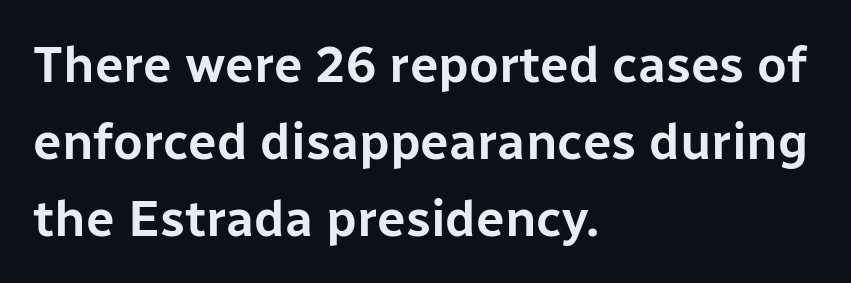
The image shows 51 px sans-serif type, upright; set left-aligned, normal line spacing (1.51x), normal letter spacing, not underlined; low stroke contrast and a medium x-height.
